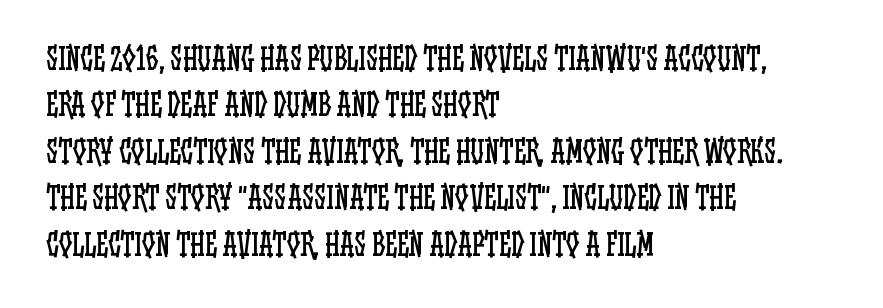
The image shows 30 px regular-weight, condensed type, upright; set left-aligned, normal line spacing (1.55x), normal letter spacing, not underlined; low stroke contrast and a large x-height.
